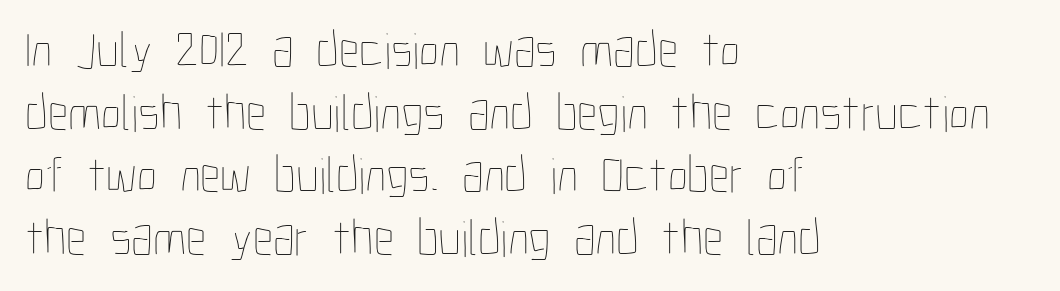
{"italic": "no", "bold": "no", "weight": "thin", "width": "condensed", "stroke_contrast": "low", "x_height": "medium", "monospaced": "no", "underline": "no", "align": "left", "line_spacing_ratio": 1.23, "letter_spacing": "normal", "letter_spacing_em": 0.0, "glyph_px": 51}
